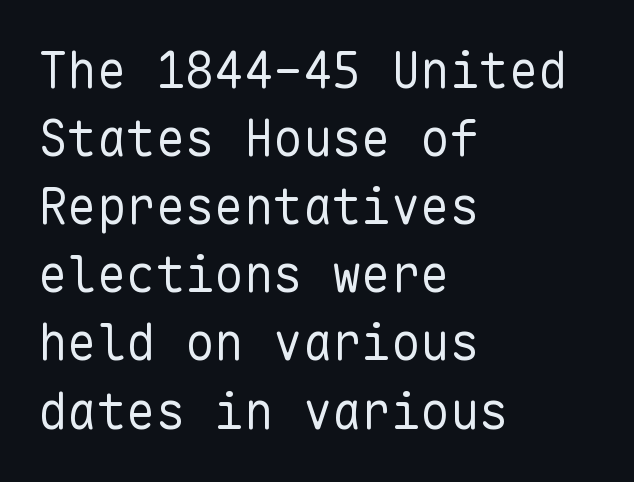
{"serif": "no", "italic": "no", "bold": "no", "weight": "regular", "width": "normal", "stroke_contrast": "low", "x_height": "medium", "monospaced": "yes", "underline": "no", "align": "left", "line_spacing": "normal", "line_spacing_ratio": 1.39, "letter_spacing": "normal", "letter_spacing_em": 0.0, "glyph_px": 49}
